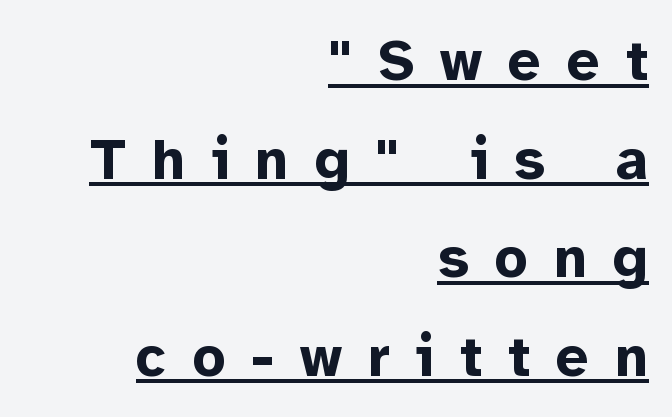
The image shows 58 px bold sans-serif type, upright; set right-aligned, normal line spacing (1.7x), unusually wide letter spacing (+0.45 em), underlined; low stroke contrast and a medium x-height.
